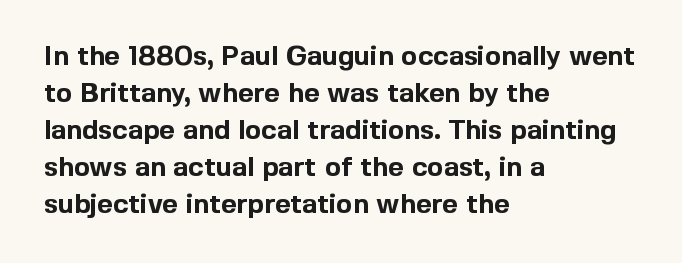
Q: Is the text bold? A: Yes.
Q: Is the text italic (slanted)? A: No, it is upright.
Q: Is the text underlined? A: No.
Q: How is the paragraph aligned? A: Left-aligned.
Q: Is the spacing between letters normal or unusually wide? A: Normal.
Q: Is the spacing between lines tight, normal or loose? A: Normal.
